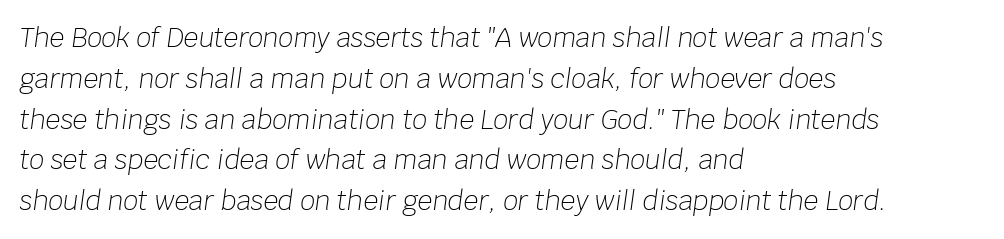
The image shows 26 px text type, italic (leaning right); set left-aligned, normal line spacing (1.57x), normal letter spacing, not underlined.
